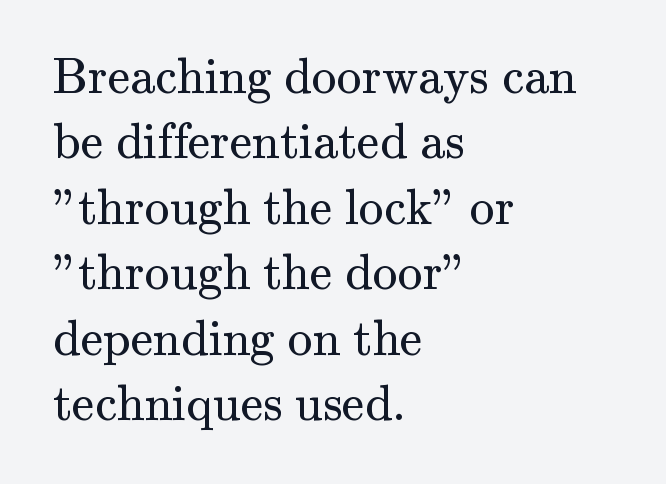
Q: Is the text bold? A: No.
Q: Is the text italic (slanted)? A: No, it is upright.
Q: Is the typeface a serif or a sans-serif typeface? A: Serif.
Q: Is the text underlined? A: No.
Q: How is the paragraph aligned? A: Left-aligned.
Q: Is the spacing between letters normal or unusually wide? A: Normal.
Q: Is the spacing between lines tight, normal or loose? A: Normal.
Q: Width (condensed, normal, or wide)? A: Normal.
Q: Stroke contrast? A: Medium.
Q: x-height? A: Small.
Q: Monospaced? A: No.
